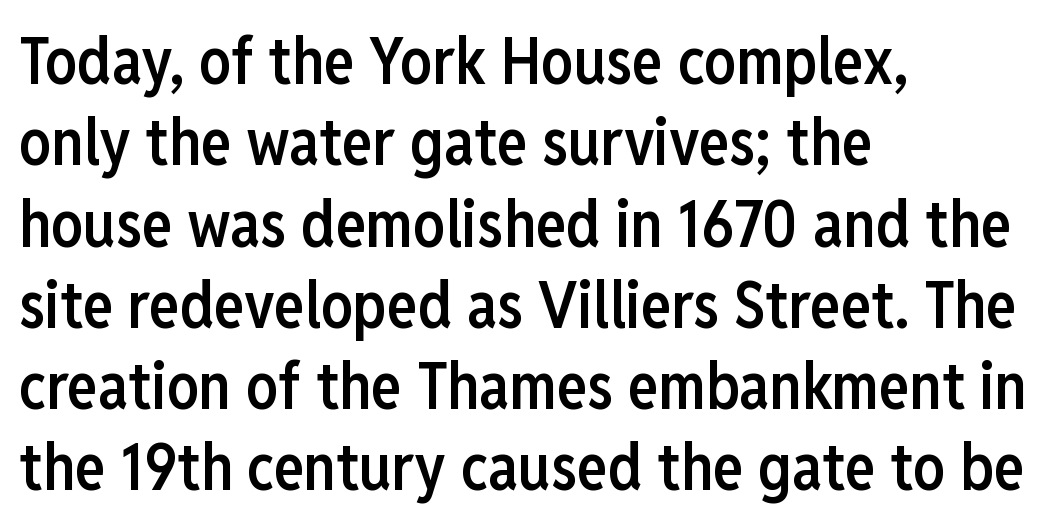
Q: Is the text bold? A: Semi-bold.
Q: Is the text italic (slanted)? A: No, it is upright.
Q: Is the typeface a serif or a sans-serif typeface? A: Sans-serif.
Q: Is the text underlined? A: No.
Q: How is the paragraph aligned? A: Left-aligned.
Q: Is the spacing between letters normal or unusually wide? A: Normal.
Q: Is the spacing between lines tight, normal or loose? A: Normal.
Q: Width (condensed, normal, or wide)? A: Condensed.
Q: Stroke contrast? A: Low.
Q: x-height? A: Medium.
Q: Monospaced? A: No.
